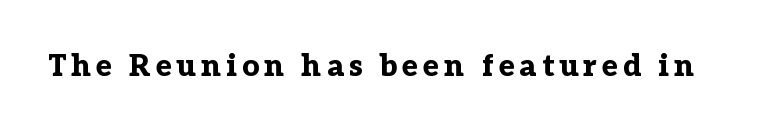
{"serif": "yes", "italic": "no", "bold": "yes", "weight": "bold", "width": "normal", "stroke_contrast": "low", "x_height": "medium", "monospaced": "no", "underline": "no", "glyph_px": 30}
